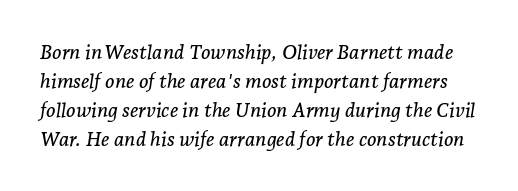
Q: Is the text italic (slanted)? A: Yes, it leans right by about 7 degrees.
Q: Is the text underlined? A: No.
Q: Is the spacing between letters normal or unusually wide? A: Normal.
Q: Is the spacing between lines tight, normal or loose? A: Normal.
